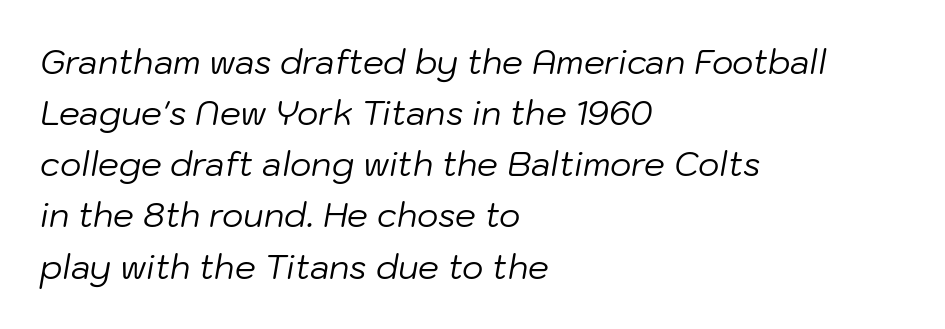
The image shows 33 px regular-weight type, italic (leaning right); set left-aligned, normal line spacing (1.55x), normal letter spacing, not underlined; low stroke contrast and a medium x-height.
